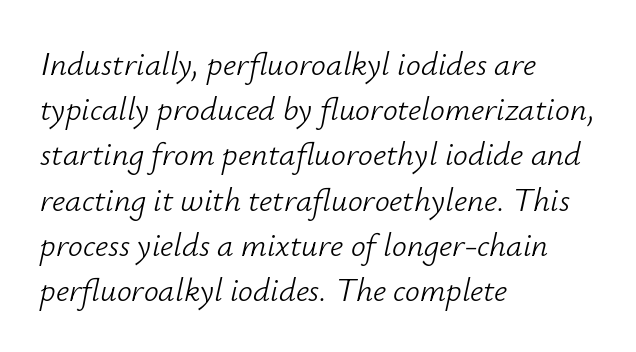
{"italic": "yes", "lean": "right", "slant_degrees": 12, "bold": "no", "weight": "light", "width": "normal", "stroke_contrast": "low", "x_height": "small", "monospaced": "no", "underline": "no", "align": "left", "line_spacing": "normal", "line_spacing_ratio": 1.37, "letter_spacing": "normal", "letter_spacing_em": 0.0, "glyph_px": 33}
